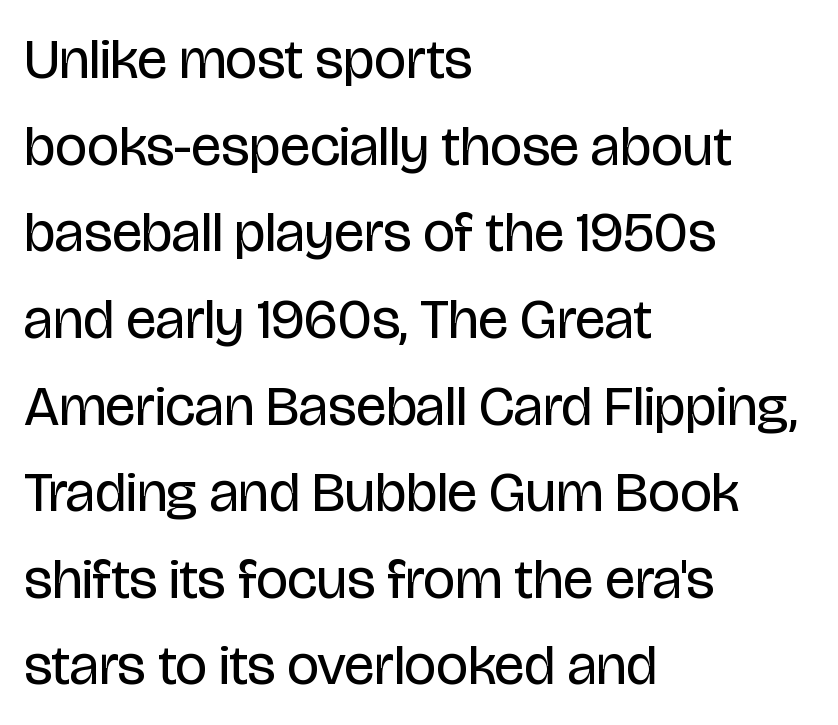
The image shows 57 px regular-weight, condensed sans-serif type, upright; set left-aligned, normal line spacing (1.52x), normal letter spacing, not underlined; low stroke contrast and a large x-height.
